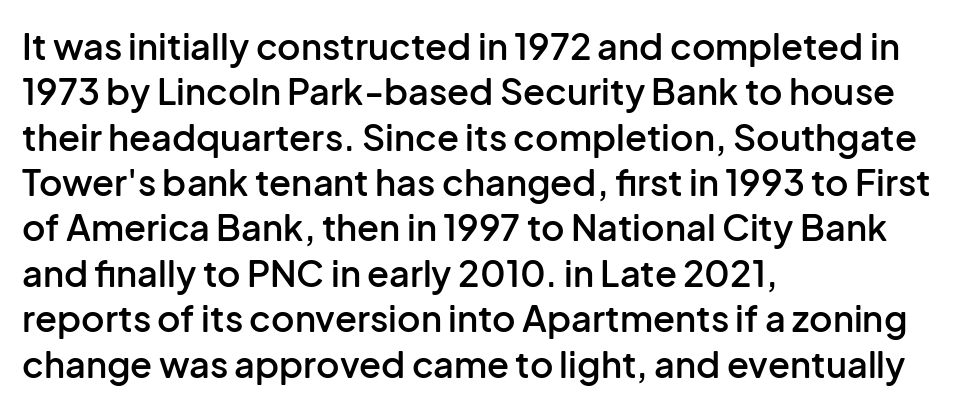
Q: Is the text bold? A: Semi-bold.
Q: Is the text italic (slanted)? A: No, it is upright.
Q: Is the typeface a serif or a sans-serif typeface? A: Sans-serif.
Q: Is the text underlined? A: No.
Q: How is the paragraph aligned? A: Left-aligned.
Q: Is the spacing between letters normal or unusually wide? A: Normal.
Q: Is the spacing between lines tight, normal or loose? A: Normal.
Q: Width (condensed, normal, or wide)? A: Normal.
Q: Stroke contrast? A: Low.
Q: x-height? A: Medium.
Q: Monospaced? A: No.
